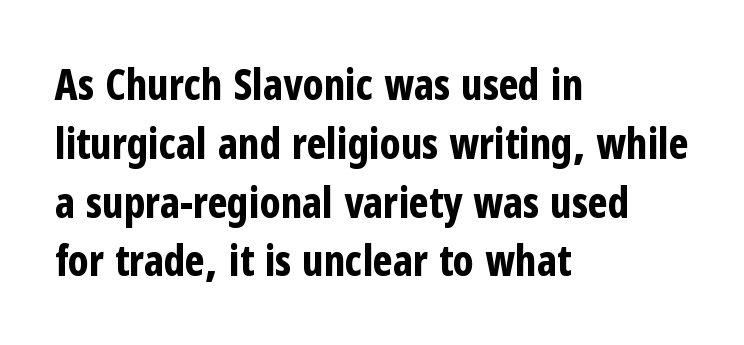
Q: Is the text bold? A: Yes.
Q: Is the text italic (slanted)? A: No, it is upright.
Q: Is the typeface a serif or a sans-serif typeface? A: Sans-serif.
Q: Is the text underlined? A: No.
Q: How is the paragraph aligned? A: Left-aligned.
Q: Is the spacing between letters normal or unusually wide? A: Normal.
Q: Is the spacing between lines tight, normal or loose? A: Normal.
Q: Width (condensed, normal, or wide)? A: Condensed.
Q: Stroke contrast? A: Low.
Q: x-height? A: Medium.
Q: Monospaced? A: No.
